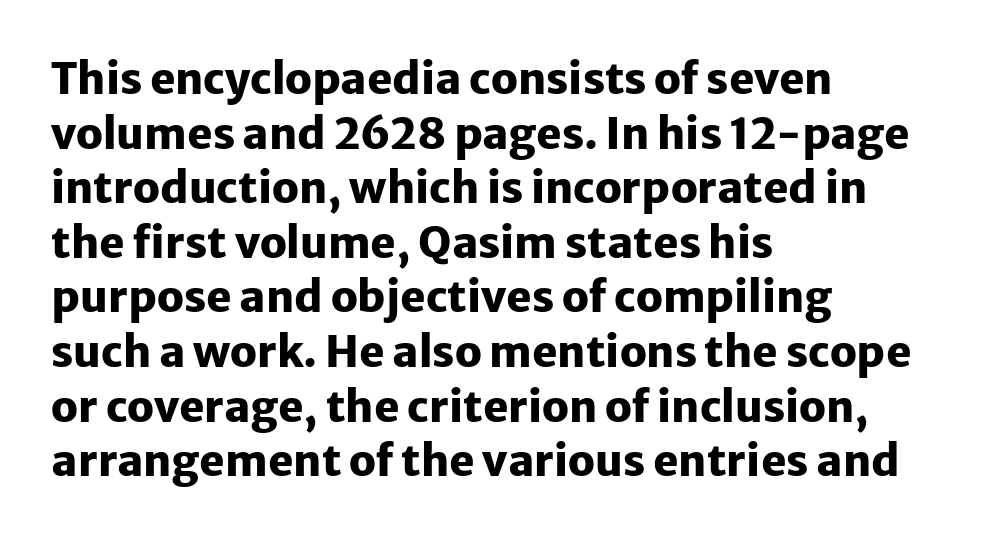
The image shows 43 px heavy sans-serif type, upright; set left-aligned, normal line spacing (1.27x), normal letter spacing, not underlined; low stroke contrast and a medium x-height.
